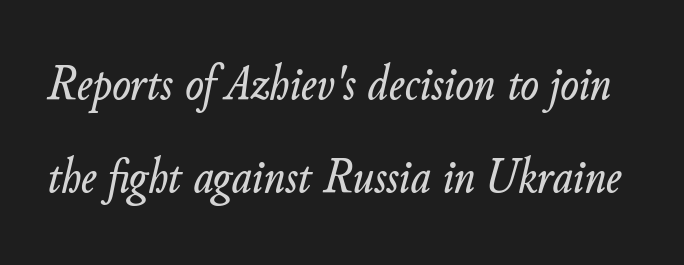
The face used here is proportionally spaced, like ordinary book or web type. Any mark beneath the type? The region is blank. Caption: standard tracking, unaltered. Baseline-to-baseline distance is far greater than the letter height.
